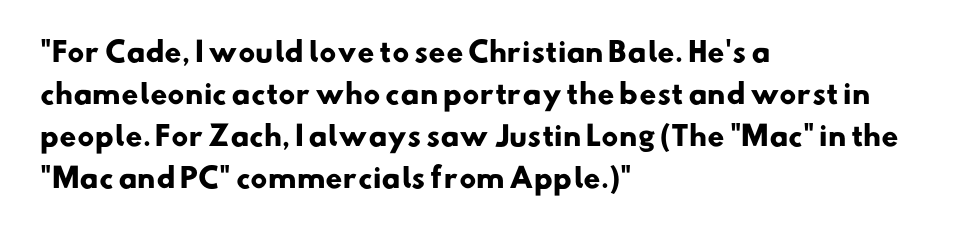
{"bold": "yes", "underline": "no", "align": "left", "line_spacing": "normal", "line_spacing_ratio": 1.55, "letter_spacing": "normal", "letter_spacing_em": 0.0, "glyph_px": 27}
